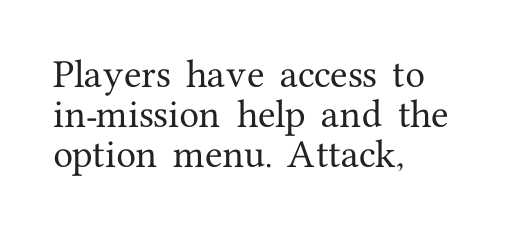
Q: Is the text italic (slanted)? A: No, it is upright.
Q: Is the typeface a serif or a sans-serif typeface? A: Serif.
Q: Is the text underlined? A: No.
Q: How is the paragraph aligned? A: Left-aligned.
Q: Is the spacing between letters normal or unusually wide? A: Normal.
Q: Is the spacing between lines tight, normal or loose? A: Normal.
Q: Width (condensed, normal, or wide)? A: Normal.
Q: Stroke contrast? A: Medium.
Q: x-height? A: Medium.
Q: Monospaced? A: No.
